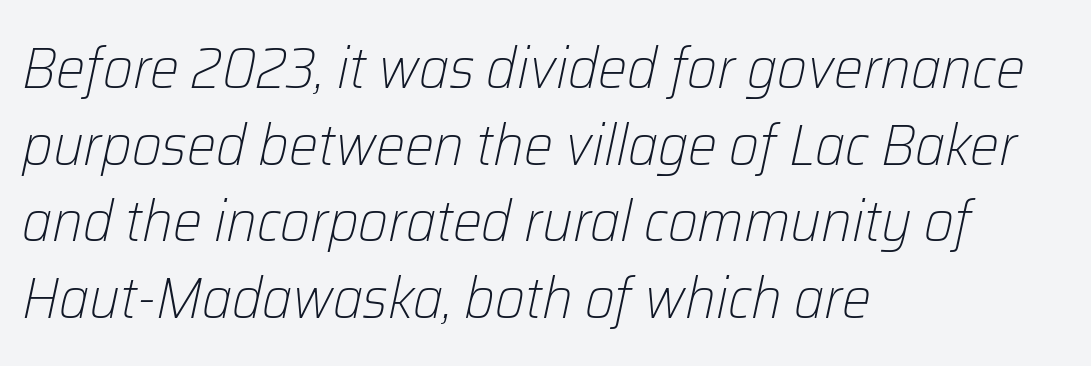
The weight tops out at a normal text grade. This sample is left-justified, so line endings fall wherever the words run out. In terms of letterspacing, this is plain default setting. No word sits above an underline.
